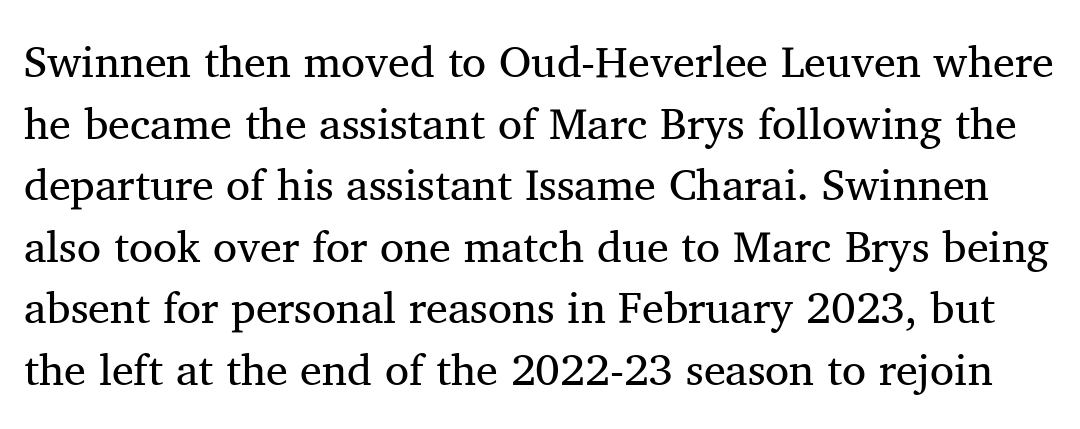
Nothing unusual about the tracking: characters are spaced as the font intends. Do the characters align in a grid? No, the font is proportional. Stroke thickness stays within the range of a standard reading face or lighter. The passage shown is not underscored anywhere. When letters stand straight like this, we call the style roman or upright. The designer left line spacing at the default.
